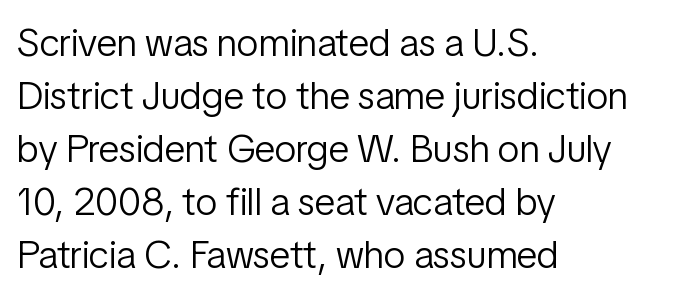
A student would call this left alignment; a typographer would say flush left, rag right. This sample has the flowing, uneven cadence of proportional lettering. A bare baseline throughout the passage. Italic: no, the glyphs are upright roman. Spacing between characters is what you'd get straight out of the box. A typesetter would call this leading conventional body-copy spacing.
